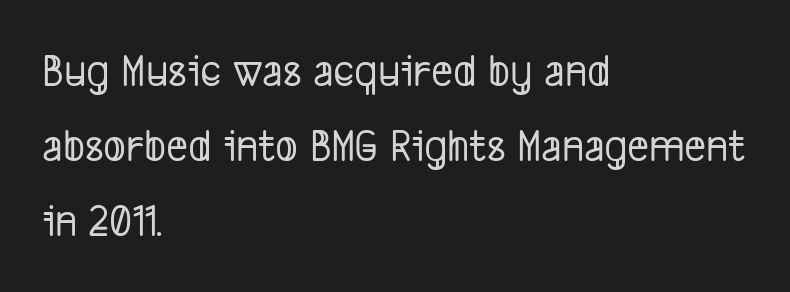
The image shows 47 px condensed sans-serif type; set left-aligned, normal line spacing (1.6x), normal letter spacing, not underlined; low stroke contrast and a medium x-height.
